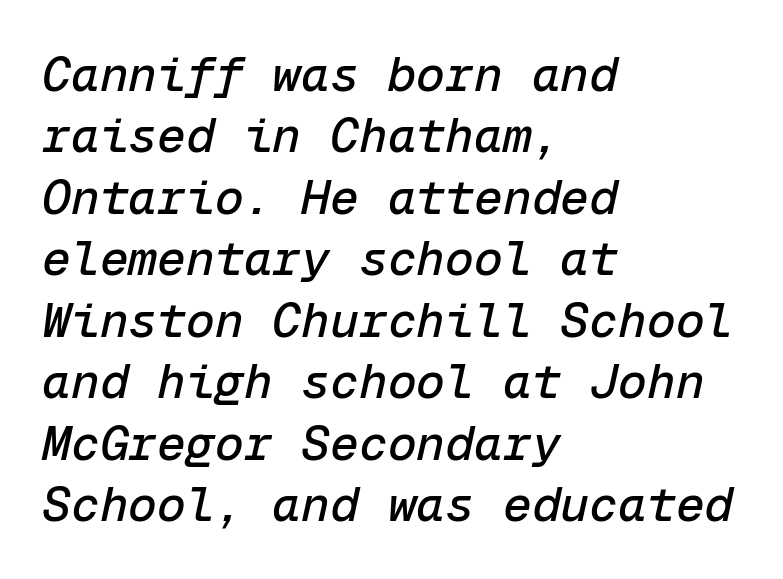
Q: Is the text italic (slanted)? A: Yes, it leans right by about 12 degrees.
Q: Is the text underlined? A: No.
Q: How is the paragraph aligned? A: Left-aligned.
Q: Is the spacing between letters normal or unusually wide? A: Normal.
Q: Is the spacing between lines tight, normal or loose? A: Normal.
Q: Width (condensed, normal, or wide)? A: Normal.
Q: Stroke contrast? A: Low.
Q: x-height? A: Medium.
Q: Monospaced? A: Yes.
